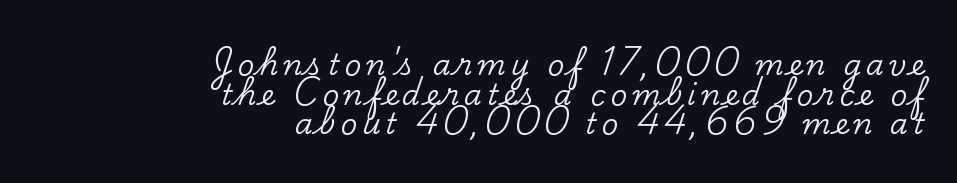
This rendering features lettering with no underline. Classification — serif. The rendering uses a small line-height, squeezing the rows. Here the designer chose a conventional face with non-uniform glyph widths.
